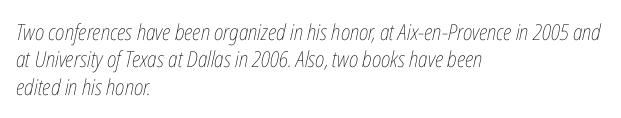
Honestly, the letter spacing is just normal — you wouldn't notice it. Caption: multi-line text, flush left, ragged right. Nobody drew a line under any word here. Successive baselines arrive at the customary interval.
